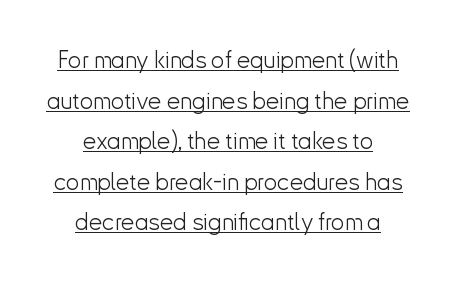
Q: Is the text bold? A: No.
Q: Is the text italic (slanted)? A: No, it is upright.
Q: Is the text underlined? A: Yes.
Q: How is the paragraph aligned? A: Centered.
Q: Is the spacing between letters normal or unusually wide? A: Normal.
Q: Is the spacing between lines tight, normal or loose? A: Normal.
